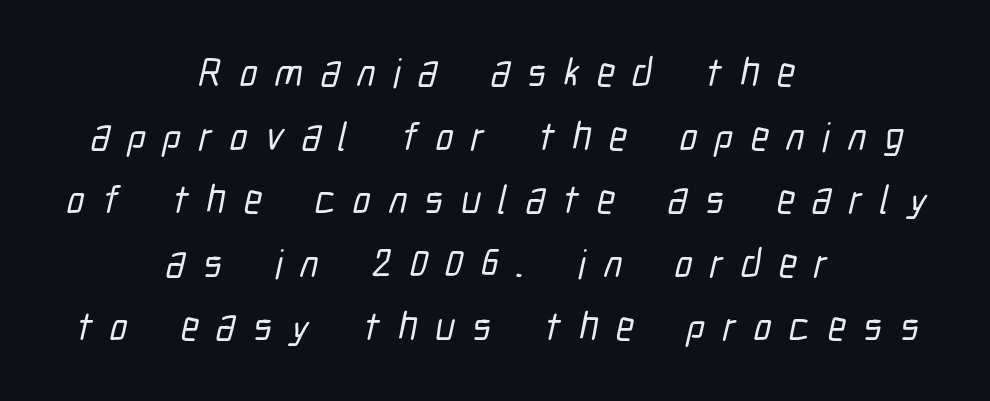
Q: Is the typeface a serif or a sans-serif typeface? A: Sans-serif.
Q: Is the text underlined? A: No.
Q: How is the paragraph aligned? A: Centered.
Q: Is the spacing between letters normal or unusually wide? A: Unusually wide.
Q: Is the spacing between lines tight, normal or loose? A: Normal.
Q: Width (condensed, normal, or wide)? A: Condensed.
Q: Stroke contrast? A: Low.
Q: x-height? A: Medium.
Q: Monospaced? A: No.
